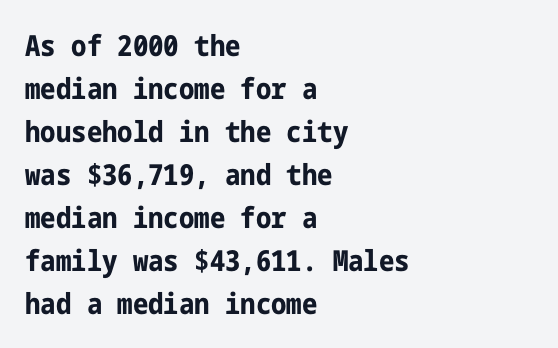
The image shows 29 px bold, condensed sans-serif type, upright; set left-aligned, normal line spacing (1.48x), normal letter spacing, not underlined; low stroke contrast and a medium x-height.
